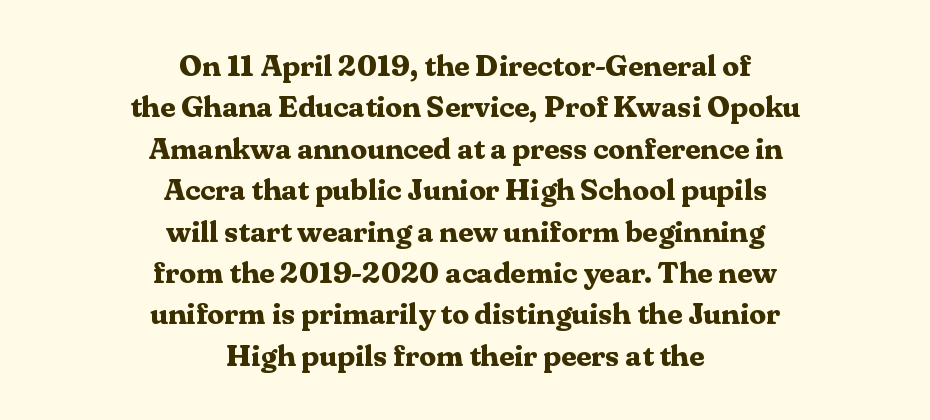
Q: Is the text bold? A: Yes.
Q: Is the text italic (slanted)? A: No, it is upright.
Q: Is the typeface a serif or a sans-serif typeface? A: Serif.
Q: Is the text underlined? A: No.
Q: How is the paragraph aligned? A: Centered.
Q: Is the spacing between letters normal or unusually wide? A: Normal.
Q: Is the spacing between lines tight, normal or loose? A: Normal.
Q: Width (condensed, normal, or wide)? A: Normal.
Q: Stroke contrast? A: Medium.
Q: x-height? A: Medium.
Q: Monospaced? A: No.
